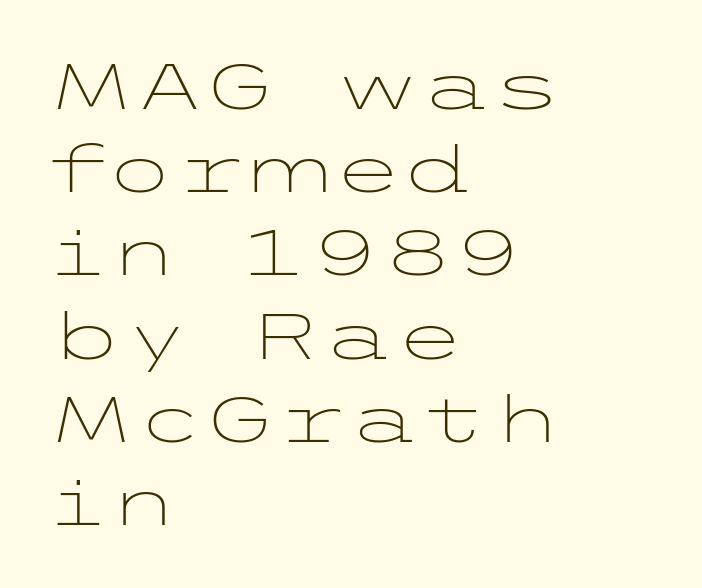
Q: Is the text bold? A: No.
Q: Is the text italic (slanted)? A: No, it is upright.
Q: Is the typeface a serif or a sans-serif typeface? A: Sans-serif.
Q: Is the text underlined? A: No.
Q: How is the paragraph aligned? A: Left-aligned.
Q: Is the spacing between letters normal or unusually wide? A: Normal.
Q: Is the spacing between lines tight, normal or loose? A: Normal.
Q: Width (condensed, normal, or wide)? A: Wide.
Q: Stroke contrast? A: Low.
Q: x-height? A: Medium.
